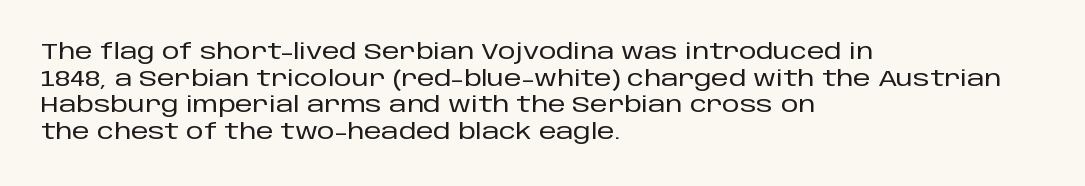
{"italic": "no", "underline": "no", "align": "left", "line_spacing_ratio": 1.21, "letter_spacing": "normal", "letter_spacing_em": 0.0, "glyph_px": 22}
